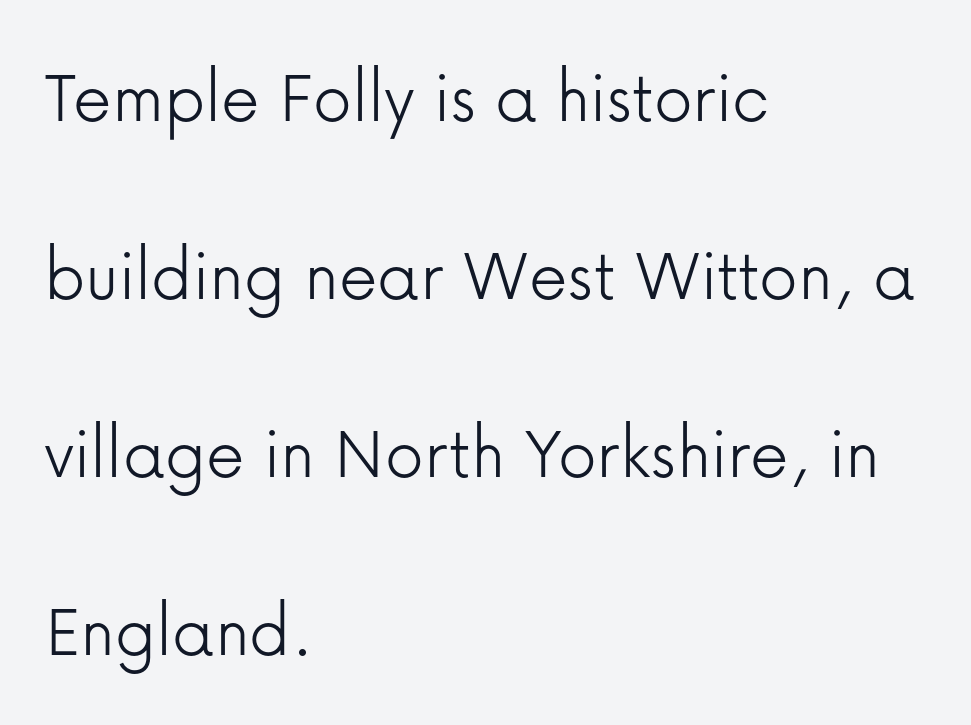
A bare baseline throughout the passage. This sample uses a sans-serif face. Posture: upright roman. Short note: letters normally spaced. Quick note: interline space is abundant.
